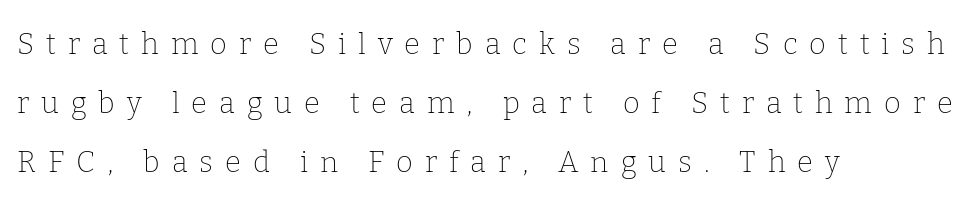
{"serif": "yes", "italic": "no", "bold": "no", "weight": "thin", "width": "normal", "stroke_contrast": "low", "x_height": "medium", "monospaced": "no", "underline": "no", "align": "left", "line_spacing": "loose", "line_spacing_ratio": 2.04, "letter_spacing": "wide", "letter_spacing_em": 0.41, "glyph_px": 29}
